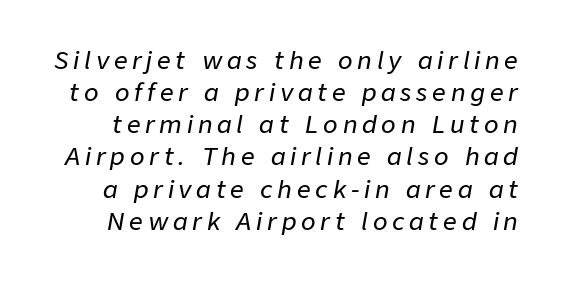
Baseline-to-baseline distance is the conventional proportion of letter height. If you drew a line through each stem, it would be angled. A clean baseline with only descenders dipping below it. You could only call the tracking loose — the letters float apart.
